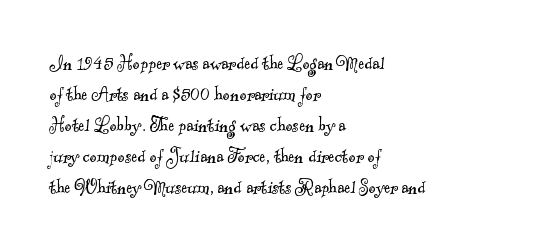
No word sits above an underline. Words appear dense and cohesive because spacing is normal. The ragged edge is on the right, which tells us the setting is flush left. If you measured baseline to baseline, you'd find a middling distance.
